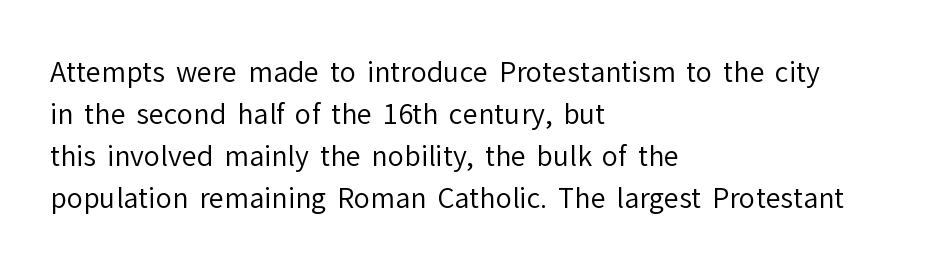
The image shows 27 px text type, upright; set left-aligned, normal line spacing (1.55x), normal letter spacing, not underlined.
